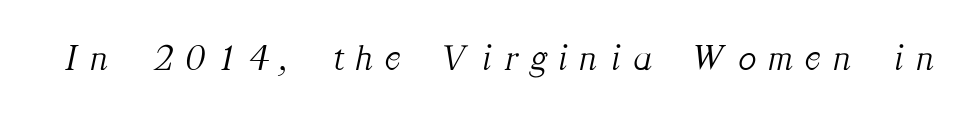
Here the designer chose a conventional face with non-uniform glyph widths. The designer went with a serif here, giving each stem small feet. The space beneath each line is pristine and unruled. The specimen reads as italic at a glance.
